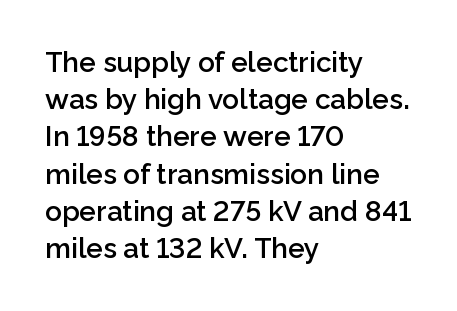
Q: Is the text bold? A: Semi-bold.
Q: Is the text italic (slanted)? A: No, it is upright.
Q: Is the typeface a serif or a sans-serif typeface? A: Sans-serif.
Q: Is the text underlined? A: No.
Q: How is the paragraph aligned? A: Left-aligned.
Q: Is the spacing between letters normal or unusually wide? A: Normal.
Q: Is the spacing between lines tight, normal or loose? A: Normal.
Q: Width (condensed, normal, or wide)? A: Normal.
Q: Stroke contrast? A: Low.
Q: x-height? A: Medium.
Q: Monospaced? A: No.
